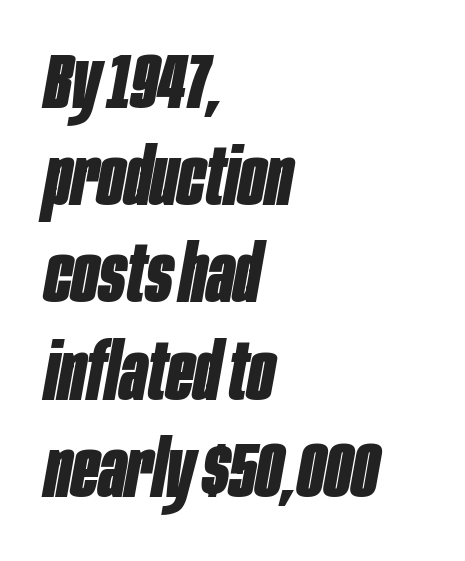
The gap between lines stays unmarked. Would a proofreader flag this as italicized? Yes. Each letter keeps its own natural width here, so spacing adapts to shape. The ragged edge is on the right, which tells us the setting is flush left.
